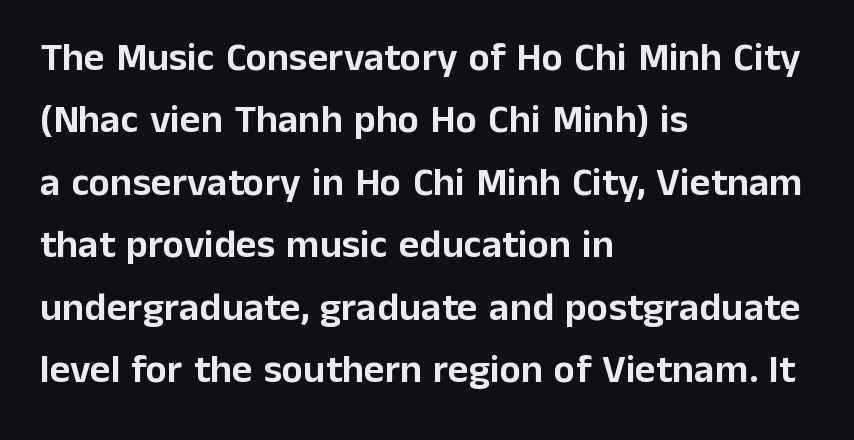
{"serif": "no", "italic": "no", "width": "normal", "stroke_contrast": "low", "x_height": "medium", "monospaced": "no", "underline": "no", "align": "left", "line_spacing": "normal", "line_spacing_ratio": 1.56, "letter_spacing": "normal", "letter_spacing_em": 0.0, "glyph_px": 40}
